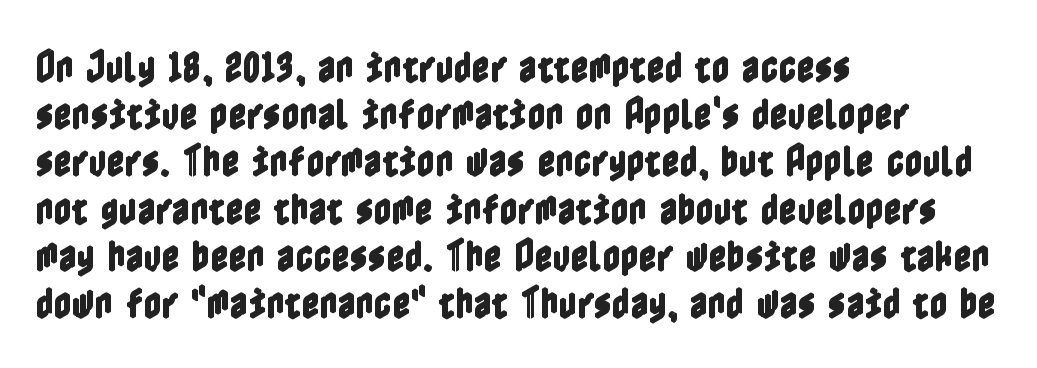
This rendering features lettering with no underline. You could call the tracking neutral — neither tight nor loose. Quick note: interline space is typical. Characters remain perfectly vertical along every line. Layout note: lines flush left.
